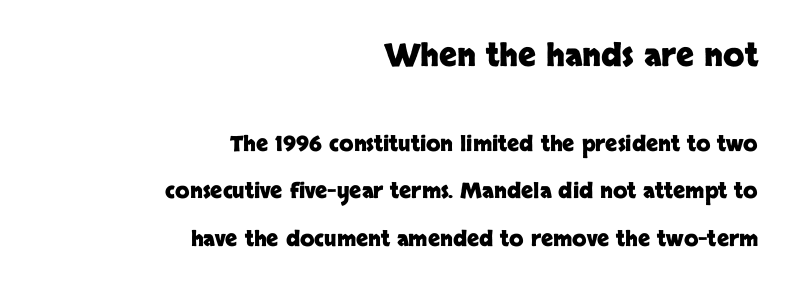
In CSS terms this would be text-align: right. Plain, unruled lines of type. The face used here is a sans, in the tradition of grotesques and geometrics. Widely set lines give the paragraph a tall, airy silhouette. In terms of posture, this sample is upright. Tracking here is standard; glyphs follow each other at the usual distance.
